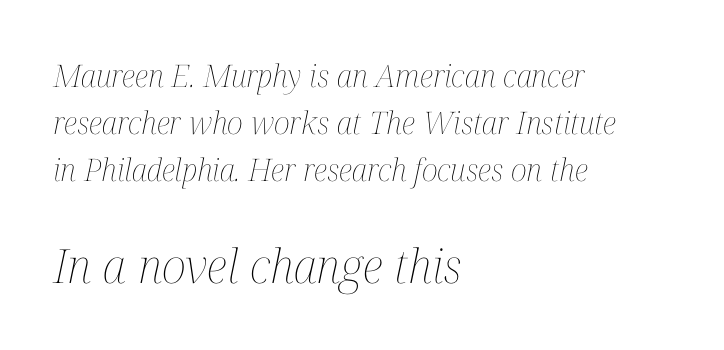
The strip under each line holds only bare page. The rendering applies a slant to the glyphs. The setting favours the left margin, as ordinary paragraphs usually do. Each new line begins a customary step beneath the previous one.
